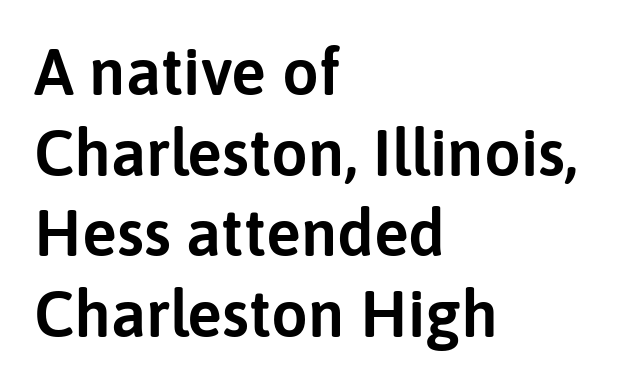
Q: Is the text italic (slanted)? A: No, it is upright.
Q: Is the typeface a serif or a sans-serif typeface? A: Sans-serif.
Q: Is the text underlined? A: No.
Q: How is the paragraph aligned? A: Left-aligned.
Q: Is the spacing between letters normal or unusually wide? A: Normal.
Q: Width (condensed, normal, or wide)? A: Normal.
Q: Stroke contrast? A: Low.
Q: x-height? A: Medium.
Q: Monospaced? A: No.
